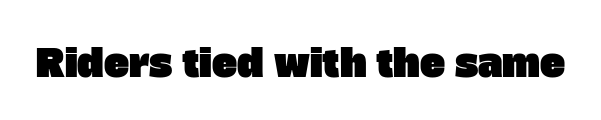
Q: Is the typeface a serif or a sans-serif typeface? A: Sans-serif.
Q: Is the text underlined? A: No.
Q: Is the spacing between letters normal or unusually wide? A: Normal.
Q: Width (condensed, normal, or wide)? A: Normal.
Q: Stroke contrast? A: Low.
Q: x-height? A: Large.
Q: Monospaced? A: No.
